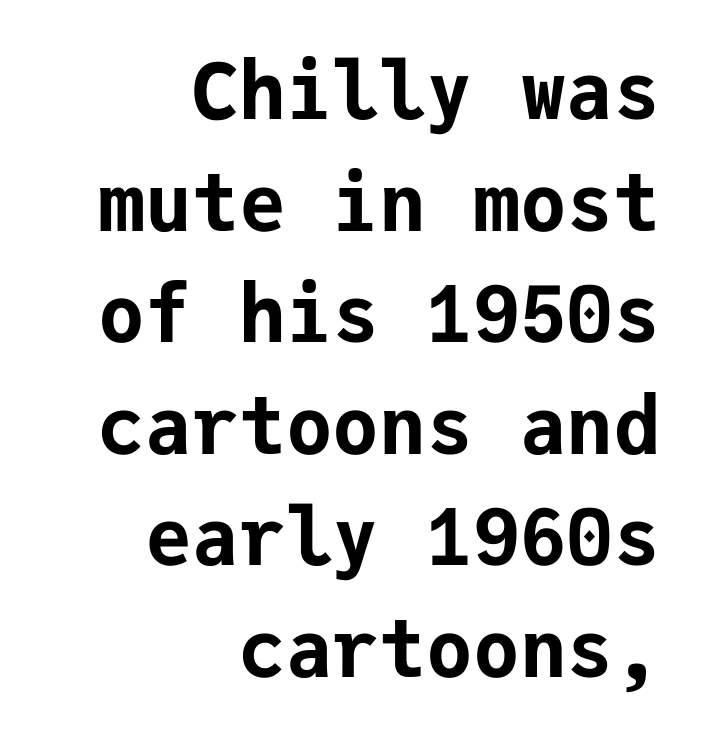
The image shows 78 px bold sans-serif type, upright, monospaced; set right-aligned, normal line spacing (1.43x), normal letter spacing, not underlined; low stroke contrast and a medium x-height.
